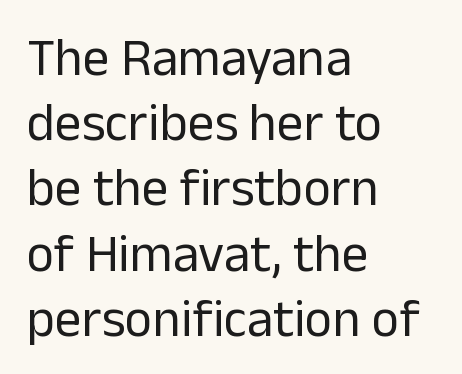
The image shows 53 px regular-weight sans-serif type, upright; set left-aligned, line spacing 1.23x, normal letter spacing, not underlined; low stroke contrast and a medium x-height.
